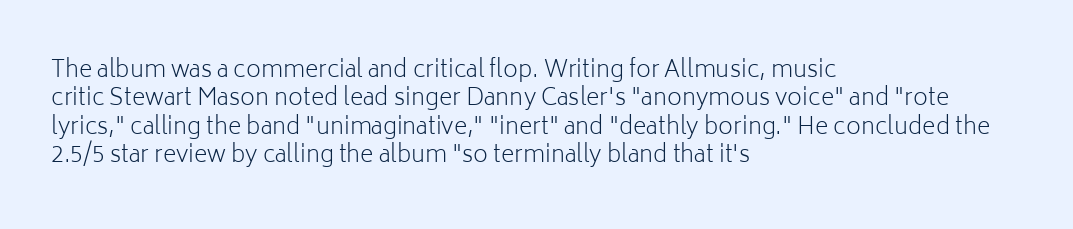
{"italic": "no", "bold": "no", "underline": "no", "align": "left", "line_spacing_ratio": 1.23, "letter_spacing": "normal", "letter_spacing_em": 0.0, "glyph_px": 23}
